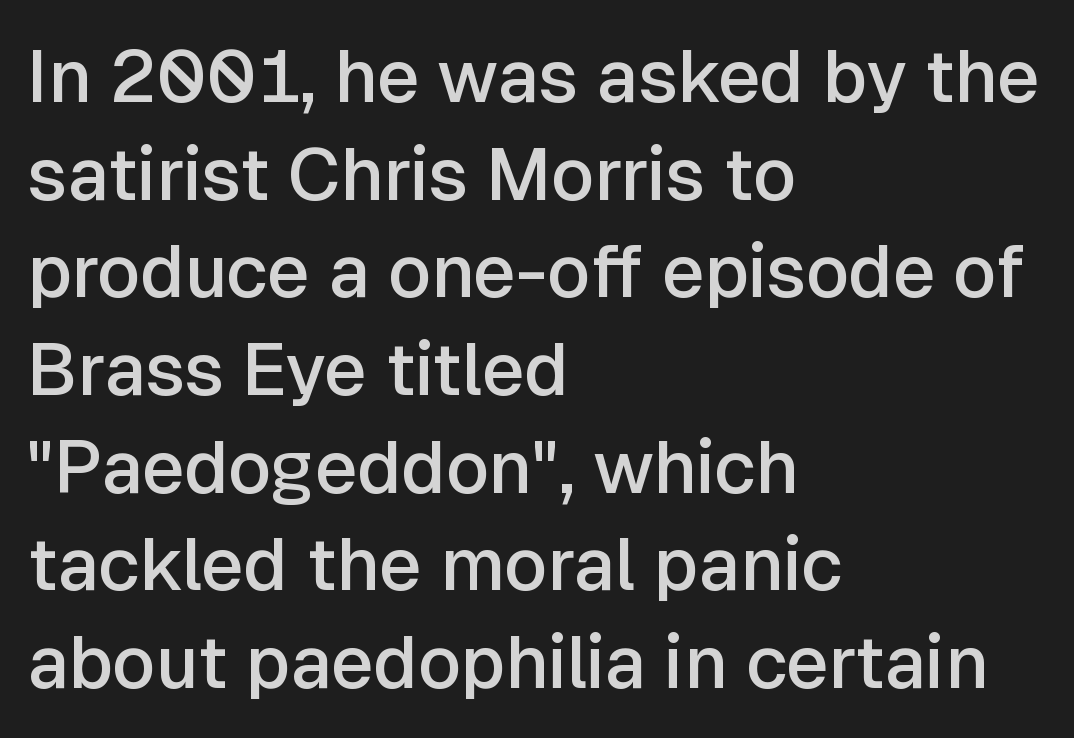
Tracking value appears to be zero — textbook default spacing. This rendering uses left alignment, leaving the right contour irregular. Check under the words: just untouched page. These lines sit exactly where default settings would place them.
